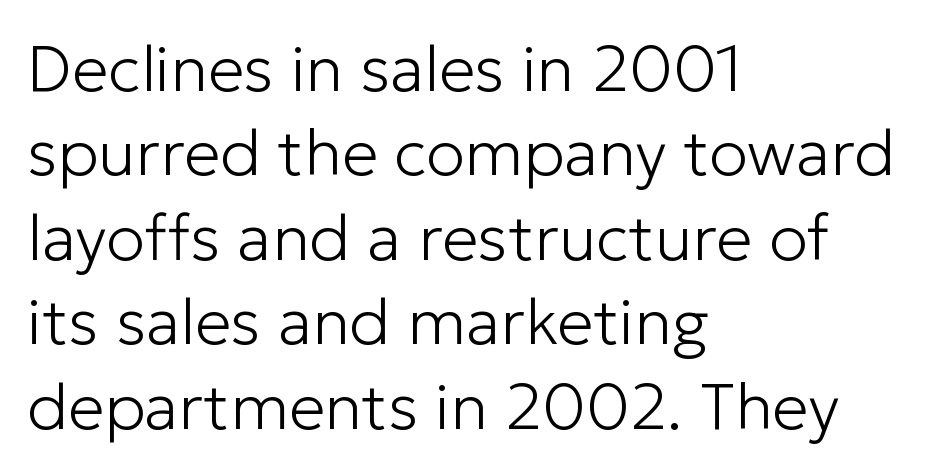
Q: Is the text bold? A: No.
Q: Is the text italic (slanted)? A: No, it is upright.
Q: Is the typeface a serif or a sans-serif typeface? A: Sans-serif.
Q: Is the text underlined? A: No.
Q: How is the paragraph aligned? A: Left-aligned.
Q: Is the spacing between letters normal or unusually wide? A: Normal.
Q: Is the spacing between lines tight, normal or loose? A: Normal.
Q: Width (condensed, normal, or wide)? A: Normal.
Q: Stroke contrast? A: Low.
Q: x-height? A: Medium.
Q: Monospaced? A: No.
